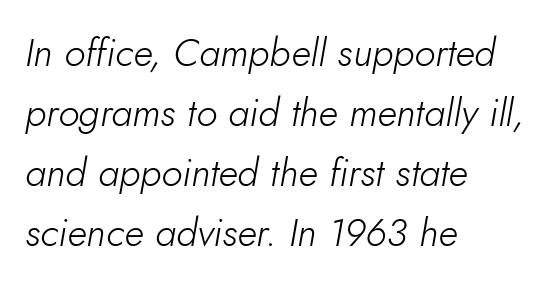
{"italic": "yes", "lean": "right", "slant_degrees": 10, "bold": "no", "weight": "light", "width": "normal", "stroke_contrast": "low", "x_height": "small", "monospaced": "no", "underline": "no", "align": "left", "line_spacing": "normal", "line_spacing_ratio": 1.54, "letter_spacing": "normal", "letter_spacing_em": 0.0, "glyph_px": 39}
